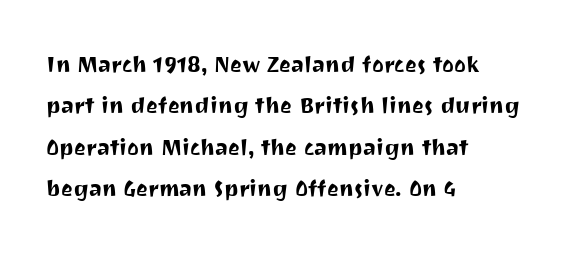
Q: Is the text italic (slanted)? A: No, it is upright.
Q: Is the typeface a serif or a sans-serif typeface? A: Sans-serif.
Q: Is the text underlined? A: No.
Q: How is the paragraph aligned? A: Left-aligned.
Q: Is the spacing between letters normal or unusually wide? A: Normal.
Q: Is the spacing between lines tight, normal or loose? A: Normal.
Q: Width (condensed, normal, or wide)? A: Normal.
Q: Stroke contrast? A: Medium.
Q: x-height? A: Medium.
Q: Monospaced? A: No.
